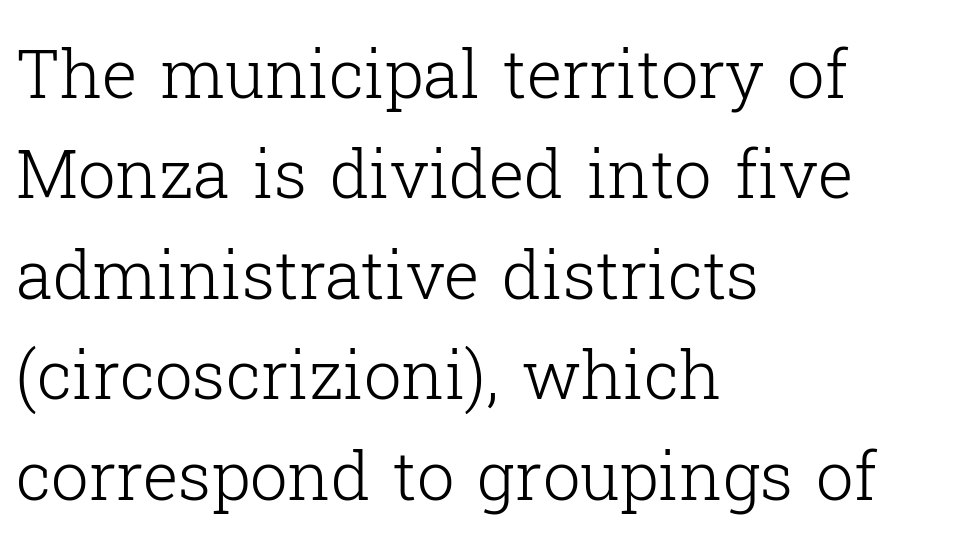
The image shows 67 px light serif type, upright; set left-aligned, normal line spacing (1.5x), normal letter spacing, not underlined; low stroke contrast and a medium x-height.
